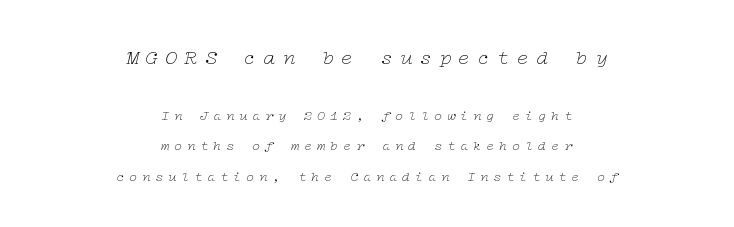
The image shows 21 px text type, italic (leaning right); set centered, loose line spacing (2.19x), unusually wide letter spacing (+0.33 em), not underlined; the first (top) block is 1.5x larger.
